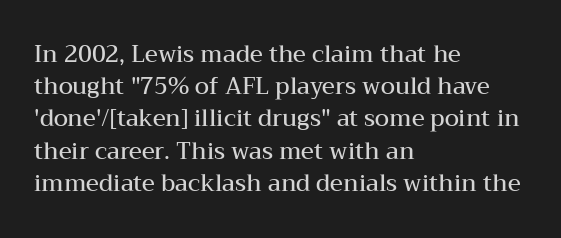
Q: Is the text bold? A: Semi-bold.
Q: Is the text italic (slanted)? A: No, it is upright.
Q: Is the text underlined? A: No.
Q: How is the paragraph aligned? A: Left-aligned.
Q: Is the spacing between letters normal or unusually wide? A: Normal.
Q: Is the spacing between lines tight, normal or loose? A: Normal.
